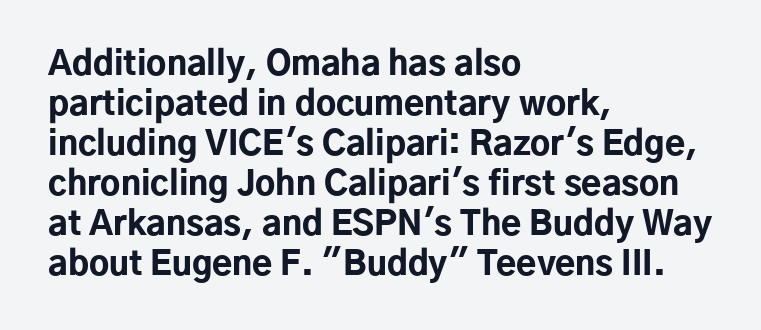
{"serif": "no", "italic": "no", "bold": "yes", "weight": "bold", "width": "normal", "stroke_contrast": "low", "x_height": "medium", "monospaced": "no", "underline": "no", "align": "left", "line_spacing_ratio": 1.21, "letter_spacing": "normal", "letter_spacing_em": 0.0, "glyph_px": 33}
